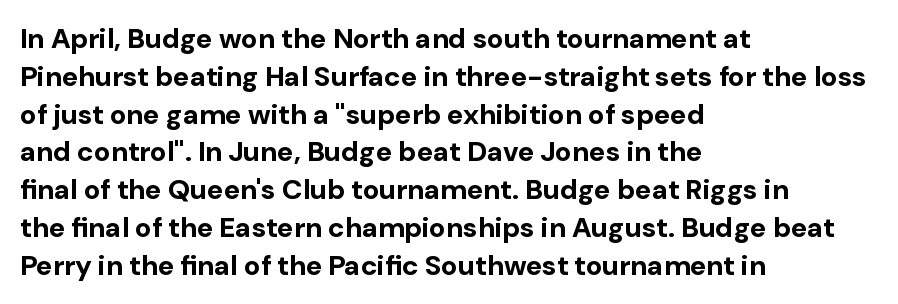
Line beginnings align vertically; line endings do not. You'd pick this weight for a headline — it's a proper bold. There is no visible air inserted between adjacent glyphs. Each row of text sits above clean, open space. The glyphs in this specimen are sans serif.
